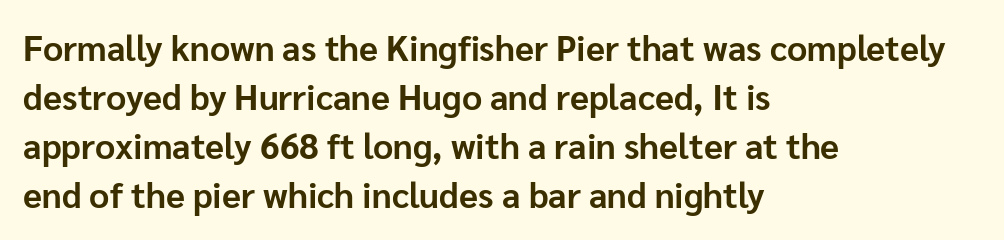
{"serif": "no", "italic": "no", "bold": "yes", "weight": "bold", "width": "normal", "stroke_contrast": "low", "x_height": "medium", "monospaced": "no", "underline": "no", "align": "left", "line_spacing": "normal", "line_spacing_ratio": 1.4, "letter_spacing": "normal", "letter_spacing_em": 0.0, "glyph_px": 35}
